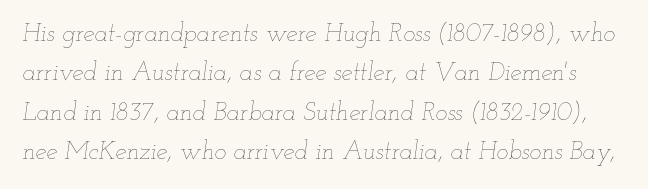
Q: Is the text bold? A: No.
Q: Is the text italic (slanted)? A: Yes, it leans right by about 12 degrees.
Q: Is the text underlined? A: No.
Q: Is the spacing between letters normal or unusually wide? A: Normal.
Q: Is the spacing between lines tight, normal or loose? A: Normal.
